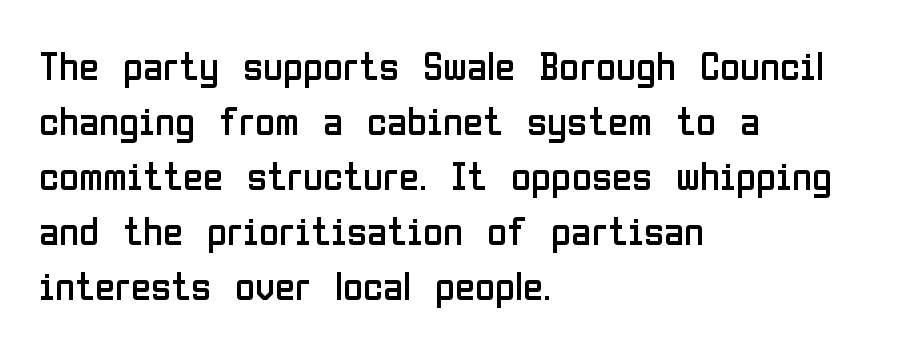
{"serif": "no", "italic": "no", "bold": "no", "weight": "regular", "width": "condensed", "stroke_contrast": "low", "x_height": "medium", "monospaced": "no", "underline": "no", "align": "left", "line_spacing": "normal", "line_spacing_ratio": 1.34, "letter_spacing": "normal", "letter_spacing_em": 0.0, "glyph_px": 41}
